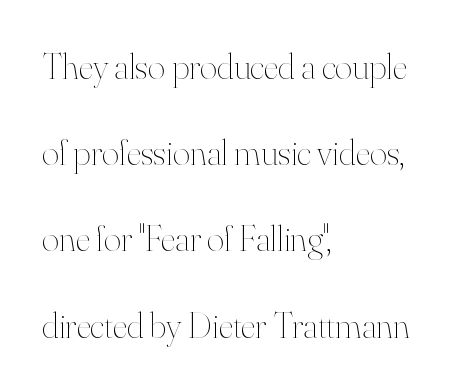
{"italic": "no", "bold": "no", "weight": "thin", "width": "normal", "stroke_contrast": "high", "x_height": "small", "monospaced": "no", "underline": "no", "align": "left", "line_spacing": "loose", "line_spacing_ratio": 2.33, "letter_spacing": "normal", "letter_spacing_em": 0.0, "glyph_px": 37}
